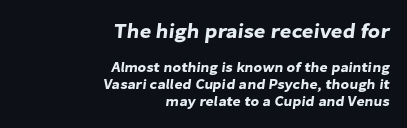
Q: Is the text underlined? A: No.
Q: How is the paragraph aligned? A: Right-aligned.
Q: Is the spacing between letters normal or unusually wide? A: Normal.
Q: Which block of text is set in a larger size, the first (top) or the second (bottom)? A: The first (top) one.
